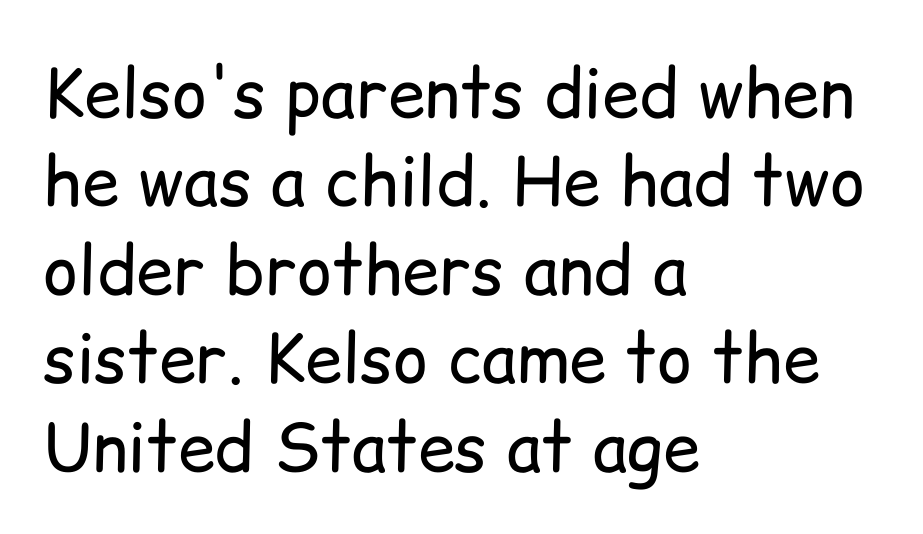
{"serif": "no", "italic": "no", "bold": "no", "weight": "regular", "width": "normal", "stroke_contrast": "low", "x_height": "medium", "monospaced": "no", "underline": "no", "align": "left", "line_spacing": "normal", "line_spacing_ratio": 1.32, "letter_spacing": "normal", "letter_spacing_em": 0.0, "glyph_px": 67}
